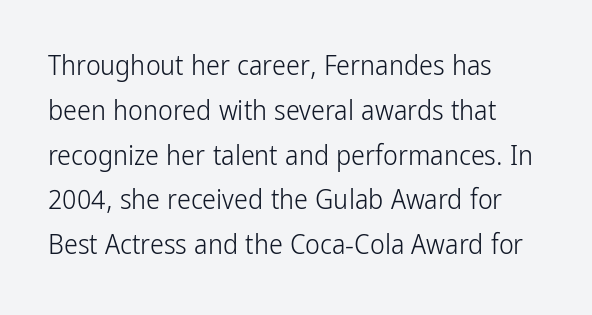
Notice how the stems are strictly vertical — no italics here. Horizontal bands of white between lines are of average thickness. Each letter's strokes conclude bluntly, with no projecting serifs. Rule under the text: the space is simply empty. These lines keep a tight, regular rhythm from letter to letter. The text block is weighted toward the left margin, trailing off unevenly rightward.
